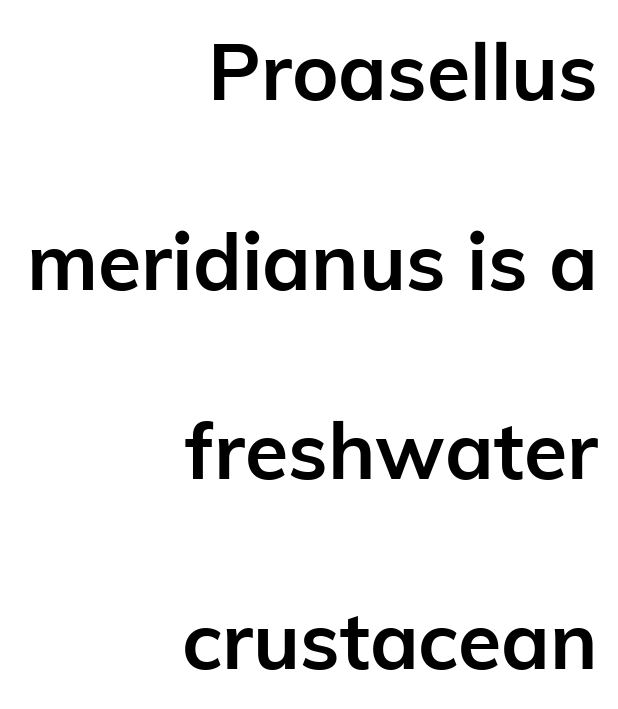
The image shows 79 px semibold sans-serif type, upright; set right-aligned, loose line spacing (2.4x), normal letter spacing, not underlined; low stroke contrast and a medium x-height.
